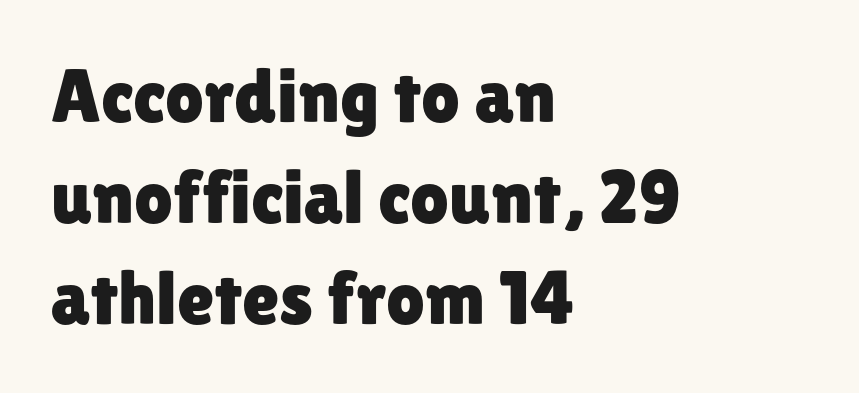
{"serif": "no", "italic": "no", "width": "normal", "stroke_contrast": "low", "x_height": "medium", "monospaced": "no", "underline": "no", "align": "left", "line_spacing": "normal", "line_spacing_ratio": 1.33, "letter_spacing": "normal", "letter_spacing_em": 0.0, "glyph_px": 76}
